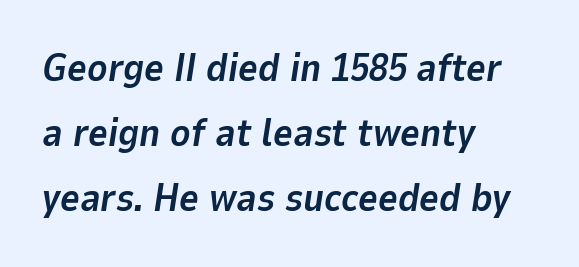
In CSS terms this would be text-align: left. Each row of text sits above clean, open space. This sample uses plain, unmodified letter spacing. Heavy, bold letterforms. Quick note: italic. The letters advance in unequal steps, a hallmark of proportional type.
